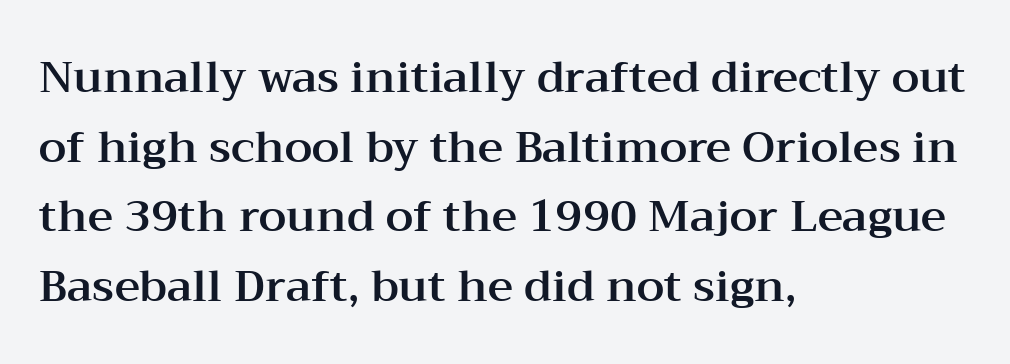
Interline gaps are of average width in this sample. Look at the bottom of the vertical strokes: they flare into serifs here. Does the copy run flush right? No — it runs flush left. Style check: upright. Check under the words: just untouched page.
